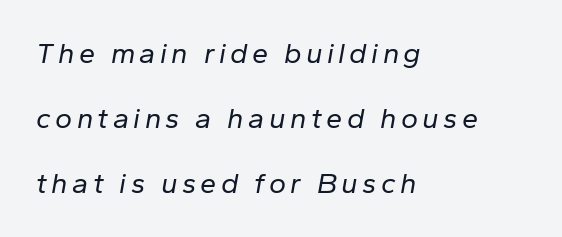
{"italic": "yes", "lean": "right", "slant_degrees": 10, "bold": "no", "weight": "regular", "width": "normal", "stroke_contrast": "low", "x_height": "medium", "monospaced": "no", "underline": "no", "align": "left", "line_spacing": "loose", "line_spacing_ratio": 2.24, "glyph_px": 29}
